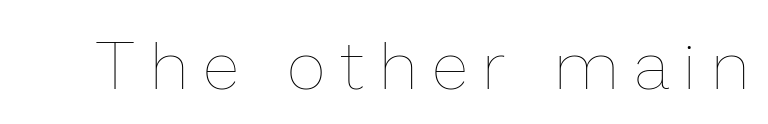
Quick note: underline off. Proportional: the letters do not fall into vertical columns. The letterforms stand isolated, each surrounded by extra space. Ascenders rise straight up at ninety degrees. Unbolded letterforms with no extra heft.
